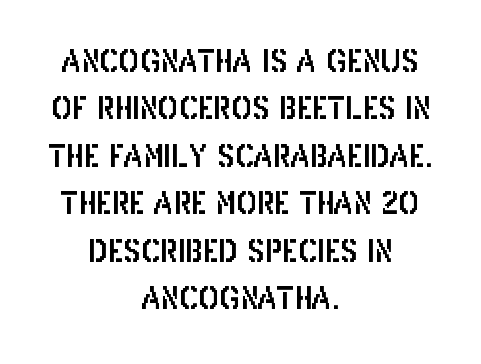
Q: Is the text italic (slanted)? A: No, it is upright.
Q: Is the typeface a serif or a sans-serif typeface? A: Sans-serif.
Q: Is the text underlined? A: No.
Q: How is the paragraph aligned? A: Centered.
Q: Is the spacing between letters normal or unusually wide? A: Normal.
Q: Is the spacing between lines tight, normal or loose? A: Normal.
Q: Width (condensed, normal, or wide)? A: Condensed.
Q: Stroke contrast? A: Low.
Q: x-height? A: Large.
Q: Monospaced? A: No.
